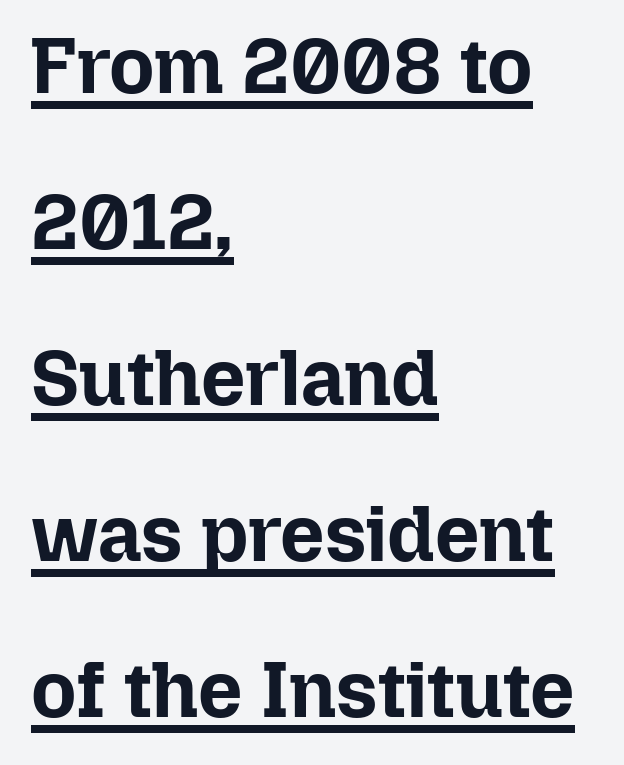
Q: Is the text bold? A: Yes.
Q: Is the text italic (slanted)? A: No, it is upright.
Q: Is the text underlined? A: Yes.
Q: How is the paragraph aligned? A: Left-aligned.
Q: Is the spacing between letters normal or unusually wide? A: Normal.
Q: Is the spacing between lines tight, normal or loose? A: Loose.
Q: Width (condensed, normal, or wide)? A: Normal.
Q: Stroke contrast? A: Low.
Q: x-height? A: Medium.
Q: Monospaced? A: No.
